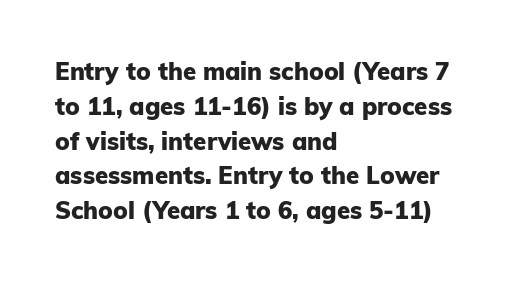
{"italic": "no", "bold": "yes", "underline": "no", "align": "left", "line_spacing": "normal", "line_spacing_ratio": 1.45, "letter_spacing": "normal", "letter_spacing_em": 0.0, "glyph_px": 24}
